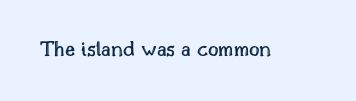
Q: Is the text italic (slanted)? A: No, it is upright.
Q: Is the text underlined? A: No.
Q: Is the spacing between letters normal or unusually wide? A: Normal.
